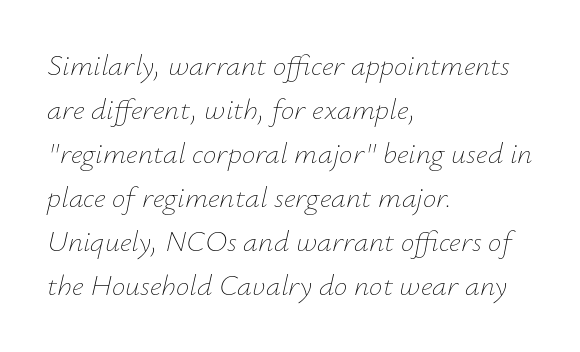
Q: Is the text bold? A: No.
Q: Is the text italic (slanted)? A: Yes, it leans right by about 12 degrees.
Q: Is the text underlined? A: No.
Q: How is the paragraph aligned? A: Left-aligned.
Q: Is the spacing between letters normal or unusually wide? A: Normal.
Q: Is the spacing between lines tight, normal or loose? A: Normal.
Q: Width (condensed, normal, or wide)? A: Normal.
Q: Stroke contrast? A: Low.
Q: x-height? A: Small.
Q: Monospaced? A: No.
